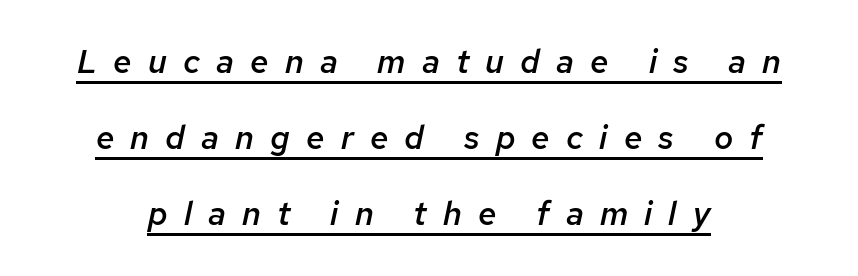
Quick note: underline on. Look at the stroke-to-counter ratio: somewhat heavy, a semibold. Think of a printed novel: that variable character pitch is what you see here. Someone cranked the tracking dial way up on this one. One glance says open: line gaps are wider than usual. The specimen reads as italic at a glance.
